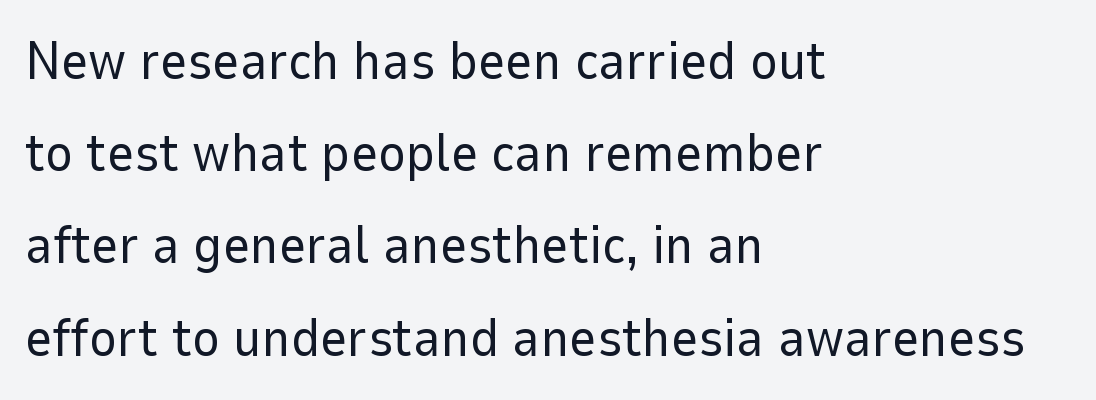
The image shows 53 px regular-weight sans-serif type, upright; set left-aligned, line spacing 1.74x, normal letter spacing, not underlined; low stroke contrast and a medium x-height.
